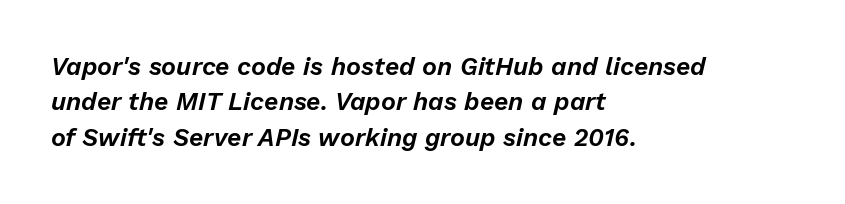
Q: Is the text italic (slanted)? A: Yes, it leans right by about 13 degrees.
Q: Is the text underlined? A: No.
Q: How is the paragraph aligned? A: Left-aligned.
Q: Is the spacing between letters normal or unusually wide? A: Normal.
Q: Is the spacing between lines tight, normal or loose? A: Normal.
